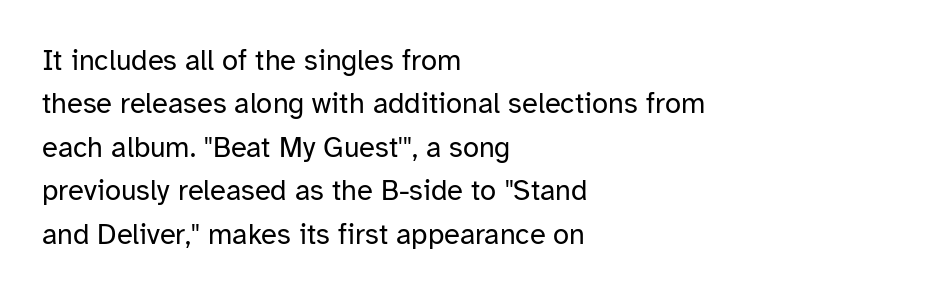
The image shows 29 px regular-weight sans-serif type, upright; set left-aligned, normal line spacing (1.5x), normal letter spacing, not underlined; low stroke contrast and a medium x-height.
